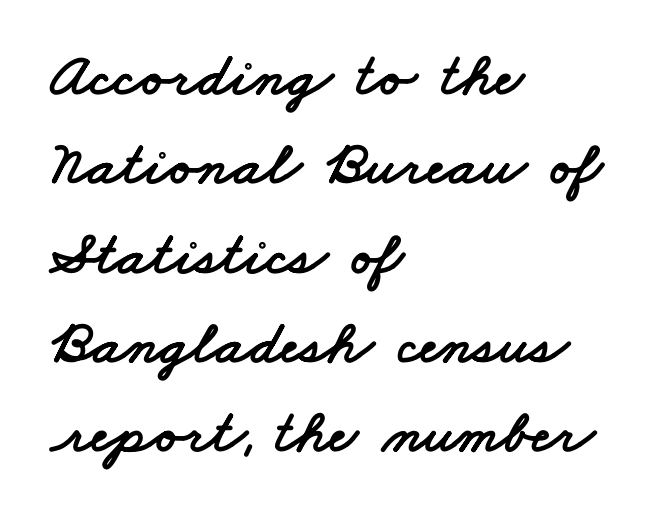
{"serif": "no", "width": "wide", "stroke_contrast": "low", "x_height": "small", "monospaced": "no", "underline": "no", "align": "left", "line_spacing": "normal", "line_spacing_ratio": 1.44, "letter_spacing": "normal", "letter_spacing_em": 0.0, "glyph_px": 62}
